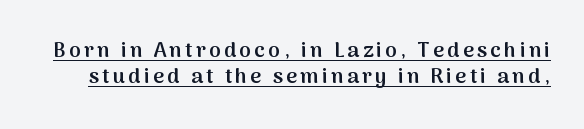
The image shows 21 px text type, upright; set line spacing 1.23x, underlined.
